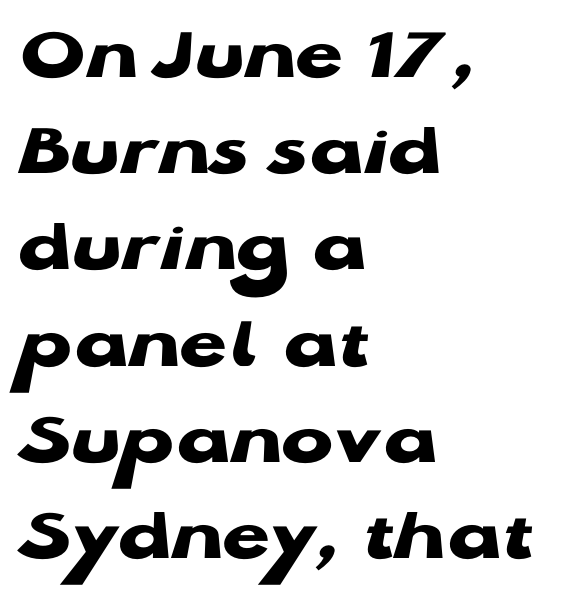
Q: Is the text bold? A: Yes.
Q: Is the text italic (slanted)? A: No, it is upright.
Q: Is the typeface a serif or a sans-serif typeface? A: Sans-serif.
Q: Is the text underlined? A: No.
Q: How is the paragraph aligned? A: Left-aligned.
Q: Is the spacing between letters normal or unusually wide? A: Normal.
Q: Is the spacing between lines tight, normal or loose? A: Normal.
Q: Width (condensed, normal, or wide)? A: Wide.
Q: Stroke contrast? A: Low.
Q: x-height? A: Medium.
Q: Monospaced? A: No.
